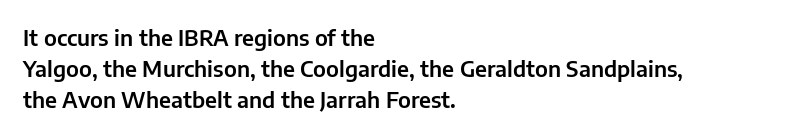
Q: Is the text italic (slanted)? A: No, it is upright.
Q: Is the text underlined? A: No.
Q: How is the paragraph aligned? A: Left-aligned.
Q: Is the spacing between letters normal or unusually wide? A: Normal.
Q: Is the spacing between lines tight, normal or loose? A: Normal.
